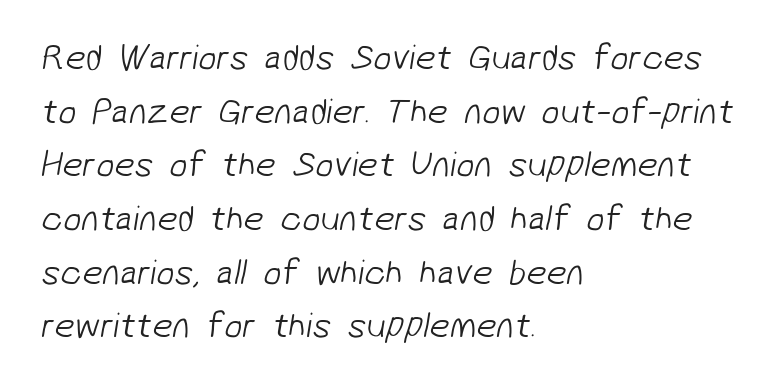
The letters sit at their default tracking, neither squeezed nor spread. Line beginnings align vertically; line endings do not. Stems here are at most as thick as an everyday book face. The area under the type is left untouched. Each letter keeps its own natural width here, so spacing adapts to shape. Students, observe: this is what conventionally led text looks like.
